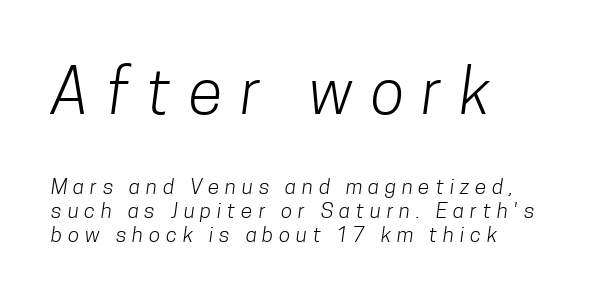
The image shows 63 px light, condensed sans-serif type; set left-aligned, tight line spacing (1.14x), unusually wide letter spacing (+0.28 em), not underlined; the first (top) block is 3.0x larger; low stroke contrast and a medium x-height.
